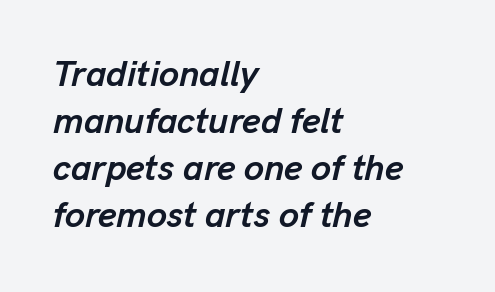
The letterforms sit shoulder to shoulder at normal distance. The gap between lines stays unmarked. Reading down the block, your eye returns to a fixed left position each line. Typographic density is high because the face is bold. The specimen reads as italic at a glance. Students, observe: this is what conventionally led text looks like.
